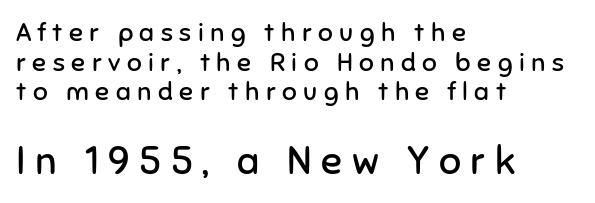
Q: Is the text bold? A: No.
Q: Is the text italic (slanted)? A: No, it is upright.
Q: Is the typeface a serif or a sans-serif typeface? A: Sans-serif.
Q: Is the text underlined? A: No.
Q: How is the paragraph aligned? A: Left-aligned.
Q: Is the spacing between letters normal or unusually wide? A: Unusually wide.
Q: Is the spacing between lines tight, normal or loose? A: Tight.
Q: Which block of text is set in a larger size, the first (top) or the second (bottom)? A: The second (bottom) one.
Q: Width (condensed, normal, or wide)? A: Normal.
Q: Stroke contrast? A: Low.
Q: x-height? A: Medium.
Q: Monospaced? A: No.
